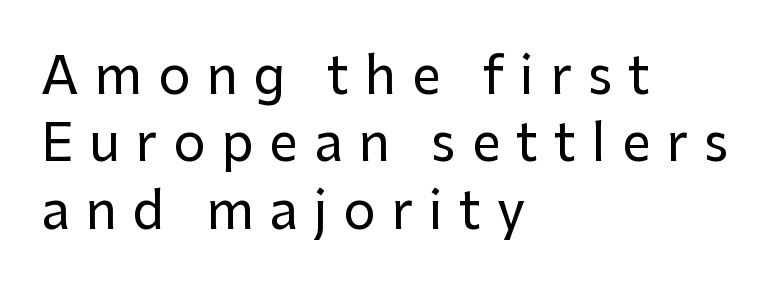
The image shows 51 px sans-serif type, upright; set left-aligned, normal line spacing (1.32x), unusually wide letter spacing (+0.31 em), not underlined; low stroke contrast and a medium x-height.
